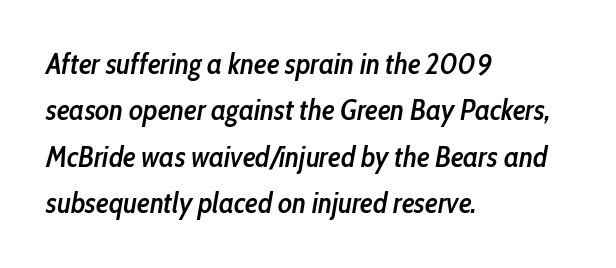
The image shows 29 px semibold, condensed type, italic (leaning right); set left-aligned, normal line spacing (1.6x), normal letter spacing, not underlined; low stroke contrast and a medium x-height.
